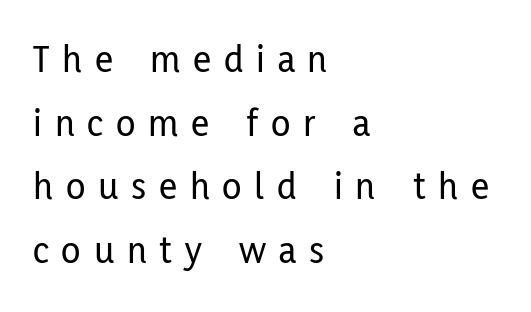
The horizontal fit of the characters is loose and conspicuously gappy. Type style note: lacks serifs. Beneath every word, the page is bare. The rendering uses natural spacing where letterforms have individual widths. The setting favours the left margin, as ordinary paragraphs usually do.
